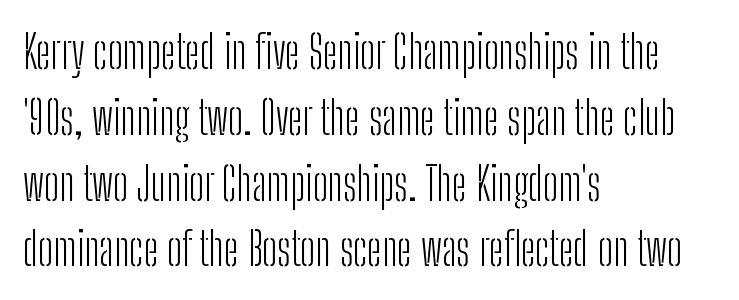
A student would call this left alignment; a typographer would say flush left, rag right. Rows of type keep a routine distance in the vertical direction. Lines of text with bare space underneath. Is this a heavy cut? Hardly; it is regular or lighter.
